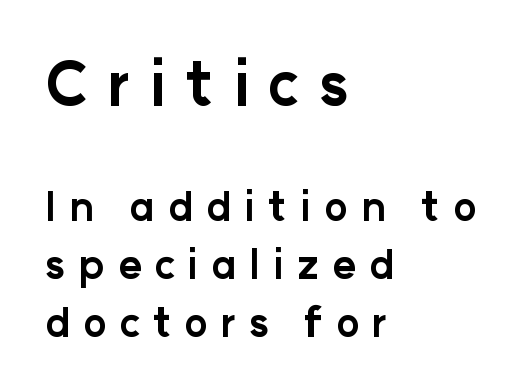
{"serif": "no", "italic": "no", "bold": "yes", "weight": "bold", "width": "normal", "stroke_contrast": "low", "x_height": "medium", "monospaced": "no", "underline": "no", "align": "left", "line_spacing": "normal", "line_spacing_ratio": 1.45, "letter_spacing": "wide", "letter_spacing_em": 0.32, "larger_block": "first", "size_ratio": 1.5, "glyph_px": 60}
